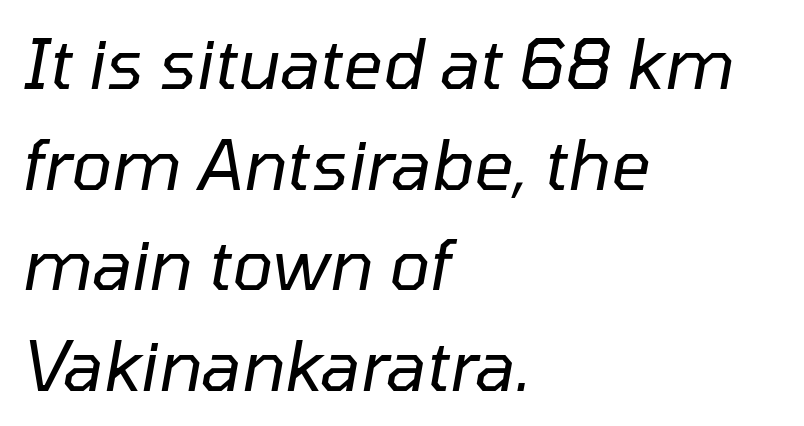
{"italic": "yes", "lean": "right", "slant_degrees": 10, "bold": "no", "weight": "regular", "width": "normal", "stroke_contrast": "low", "x_height": "medium", "monospaced": "no", "underline": "no", "align": "left", "line_spacing": "normal", "line_spacing_ratio": 1.46, "letter_spacing": "normal", "letter_spacing_em": 0.0, "glyph_px": 69}
